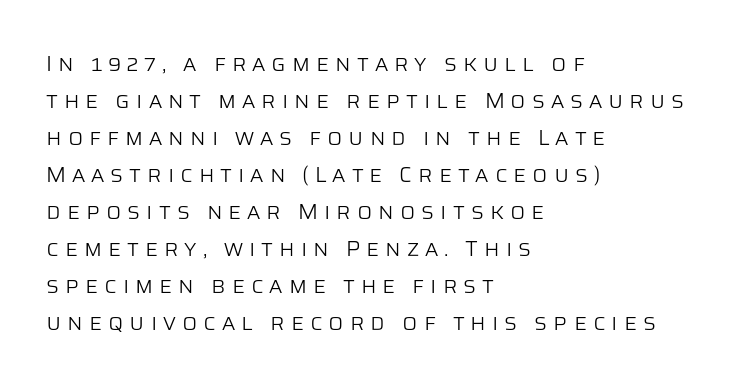
{"italic": "no", "bold": "no", "underline": "no", "align": "left", "line_spacing": "normal", "line_spacing_ratio": 1.68, "letter_spacing": "wide", "letter_spacing_em": 0.27, "glyph_px": 22}
